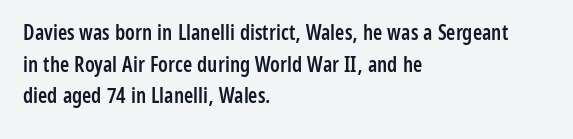
Italic? Not at all — the glyphs are vertical. A typesetter would call this zero additional tracking. The typesetting leans somewhat heavy: a semibold. The string is rendered with underlining switched off. The setting favours the left margin, as ordinary paragraphs usually do.
